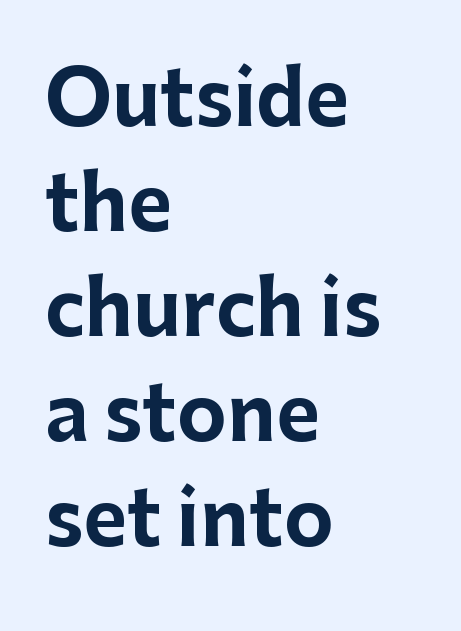
Q: Is the text bold? A: Yes.
Q: Is the text italic (slanted)? A: No, it is upright.
Q: Is the typeface a serif or a sans-serif typeface? A: Sans-serif.
Q: Is the text underlined? A: No.
Q: How is the paragraph aligned? A: Left-aligned.
Q: Is the spacing between letters normal or unusually wide? A: Normal.
Q: Is the spacing between lines tight, normal or loose? A: Normal.
Q: Width (condensed, normal, or wide)? A: Normal.
Q: Stroke contrast? A: Low.
Q: x-height? A: Medium.
Q: Monospaced? A: No.
